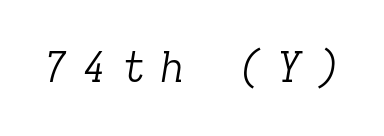
{"serif": "yes", "italic": "yes", "lean": "right", "slant_degrees": 9, "bold": "no", "weight": "light", "width": "normal", "stroke_contrast": "low", "x_height": "medium", "monospaced": "yes", "underline": "no", "letter_spacing": "wide", "letter_spacing_em": 0.35, "glyph_px": 41}
